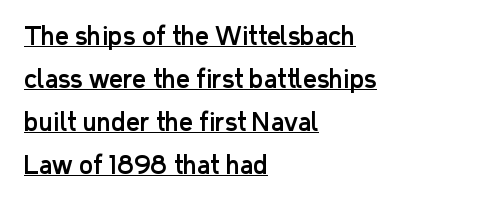
Q: Is the text italic (slanted)? A: No, it is upright.
Q: Is the text underlined? A: Yes.
Q: How is the paragraph aligned? A: Left-aligned.
Q: Is the spacing between letters normal or unusually wide? A: Normal.
